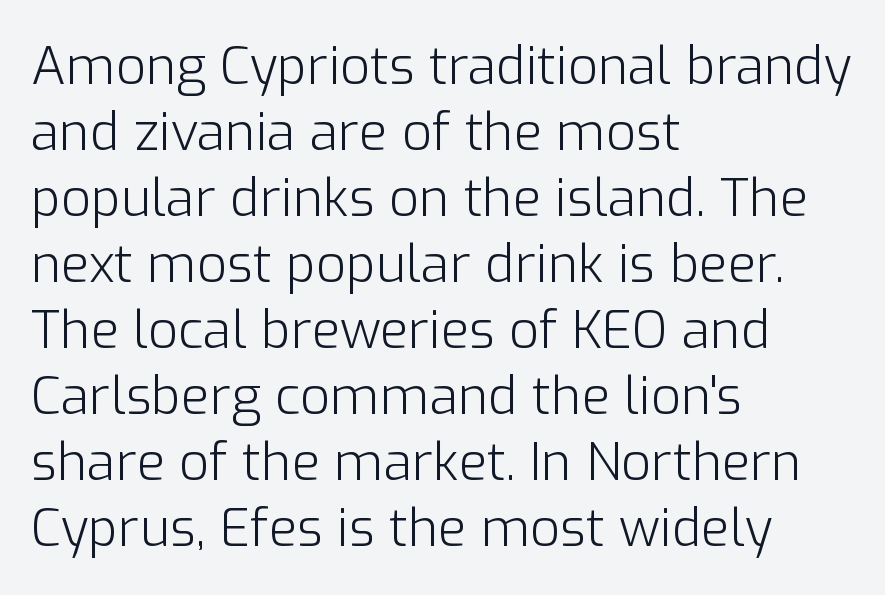
{"serif": "no", "italic": "no", "bold": "no", "weight": "light", "width": "normal", "stroke_contrast": "low", "x_height": "medium", "monospaced": "no", "underline": "no", "align": "left", "line_spacing": "normal", "line_spacing_ratio": 1.27, "letter_spacing": "normal", "letter_spacing_em": 0.0, "glyph_px": 52}
